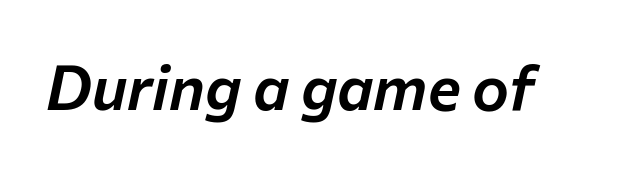
{"italic": "yes", "lean": "right", "slant_degrees": 12, "width": "normal", "stroke_contrast": "low", "x_height": "medium", "monospaced": "no", "underline": "no", "letter_spacing": "normal", "letter_spacing_em": 0.0, "glyph_px": 62}
